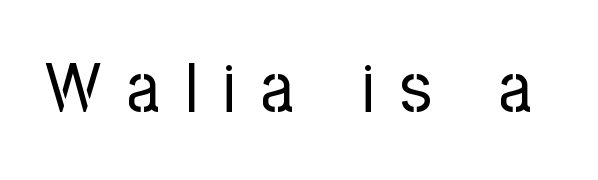
{"serif": "no", "italic": "no", "bold": "no", "weight": "regular", "width": "condensed", "stroke_contrast": "low", "x_height": "medium", "monospaced": "no", "underline": "no", "letter_spacing": "wide", "letter_spacing_em": 0.36, "glyph_px": 71}
